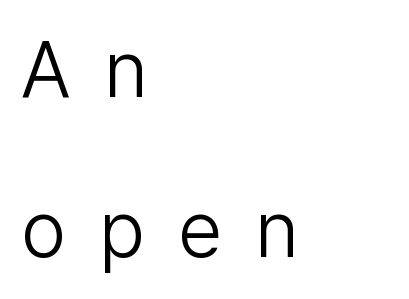
The image shows 79 px light sans-serif type, upright; set left-aligned, loose line spacing (2.03x), unusually wide letter spacing (+0.43 em), not underlined; low stroke contrast and a medium x-height.
